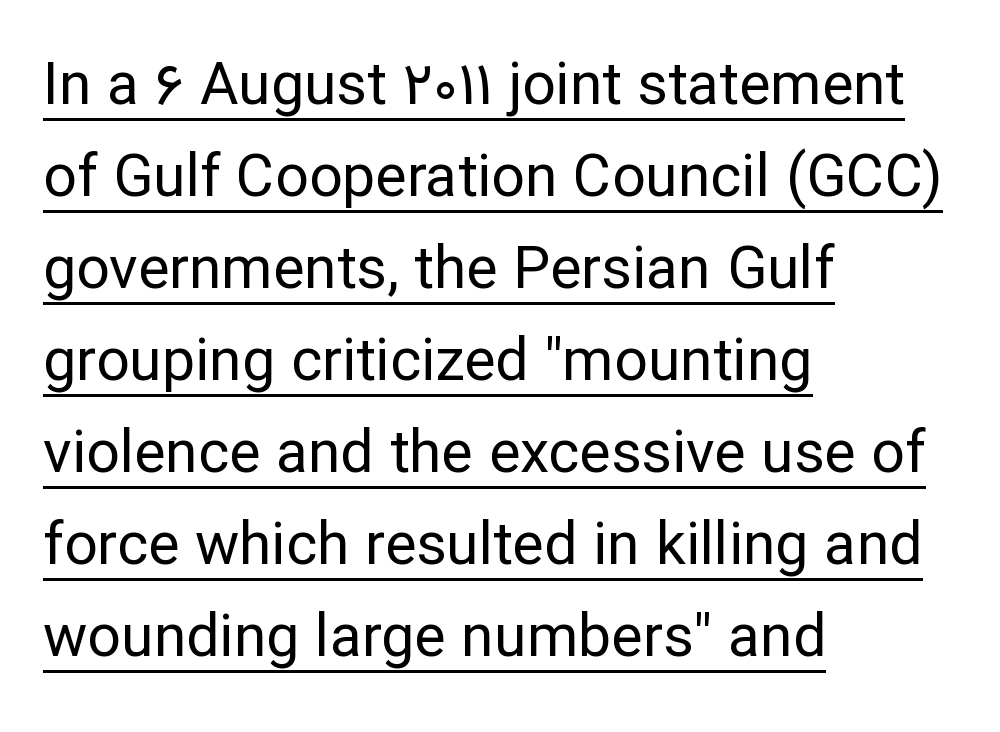
Examine the stroke ends and you'll find no serifs. Tracking here is standard; glyphs follow each other at the usual distance. A classic flush-left, rag-right setting is used for this passage. Caption: face not bold, strokes unweighted. The line-height multiplier appears to be the usual default.
